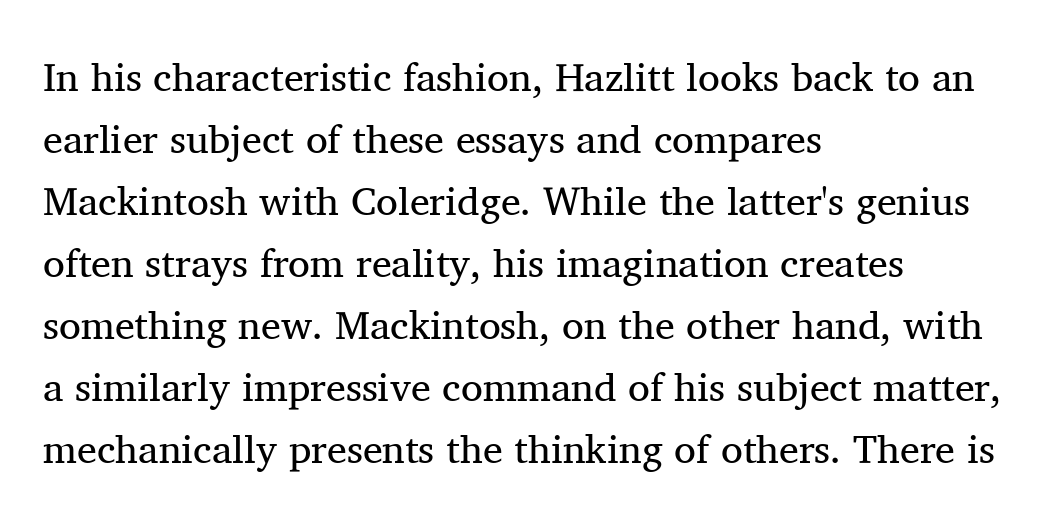
Tall strokes in this sample are plumb rather than angled. In terms of leading, this rendering sits right in the middle. The gap between lines stays unmarked. The rendering uses natural spacing where letterforms have individual widths.
